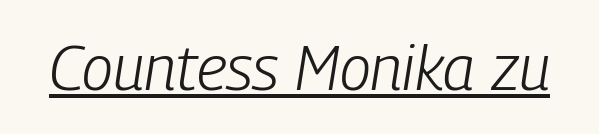
Q: Is the text bold? A: No.
Q: Is the text italic (slanted)? A: Yes, it leans right by about 9 degrees.
Q: Is the text underlined? A: Yes.
Q: Is the spacing between letters normal or unusually wide? A: Normal.
Q: Width (condensed, normal, or wide)? A: Condensed.
Q: Stroke contrast? A: Low.
Q: x-height? A: Medium.
Q: Monospaced? A: No.
